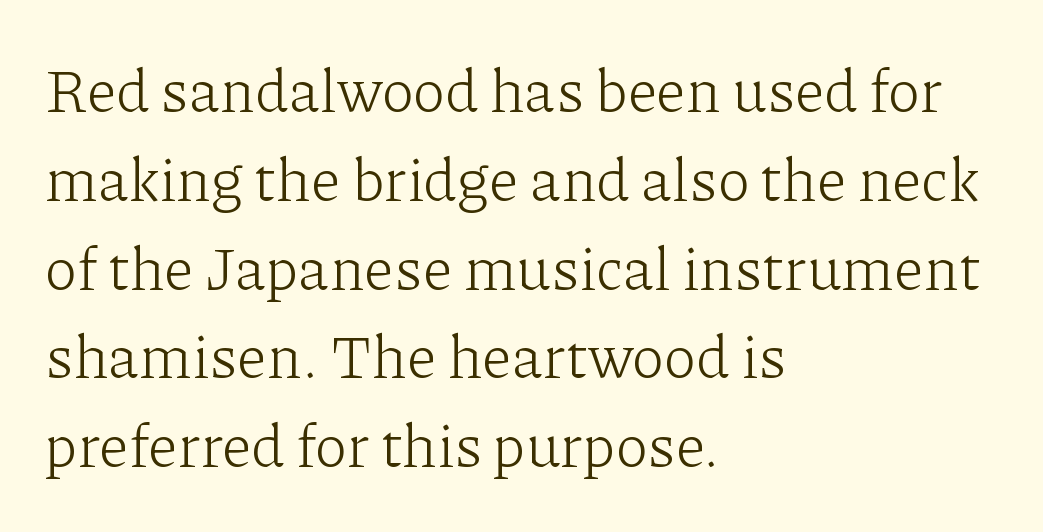
The letters advance in unequal steps, a hallmark of proportional type. No heavy texture on the line: the type isn't bold. To sum up the face: it has serifs. Check under the words: just untouched page.
